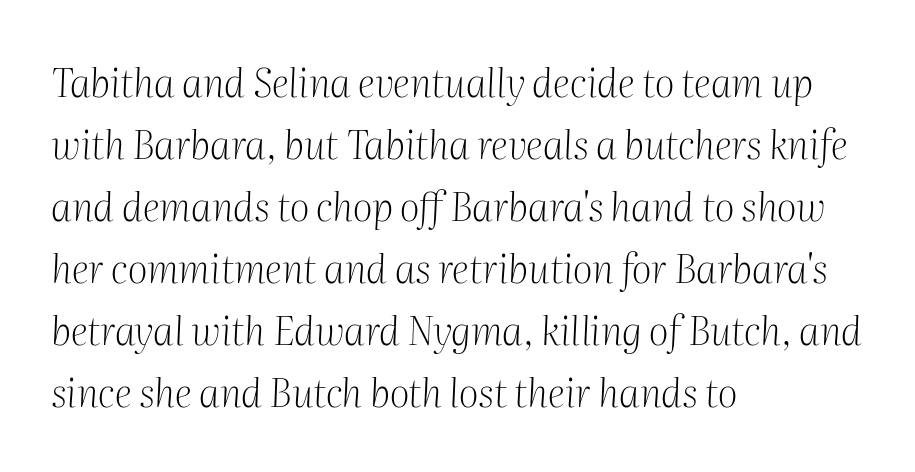
The image shows 39 px light serif type, italic (leaning right); set left-aligned, normal line spacing (1.59x), normal letter spacing, not underlined; medium stroke contrast and a medium x-height.
